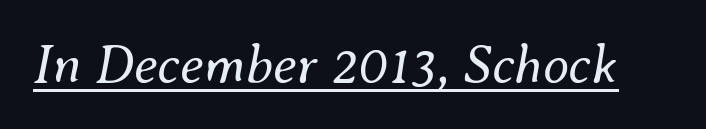
Descenders here cross a horizontal rule under the line. These glyphs show unthickened strokes, regular width or finer. Here the designer chose a conventional face with non-uniform glyph widths. This sample uses plain, unmodified letter spacing. You can tell it's italic because the verticals aren't actually vertical.
